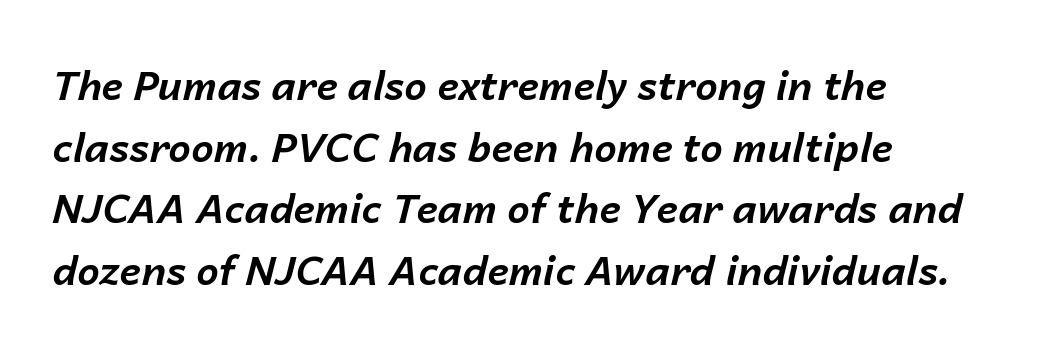
Q: Is the text bold? A: Yes.
Q: Is the text italic (slanted)? A: Yes, it leans right by about 14 degrees.
Q: Is the text underlined? A: No.
Q: How is the paragraph aligned? A: Left-aligned.
Q: Is the spacing between letters normal or unusually wide? A: Normal.
Q: Is the spacing between lines tight, normal or loose? A: Normal.
Q: Width (condensed, normal, or wide)? A: Normal.
Q: Stroke contrast? A: Low.
Q: x-height? A: Medium.
Q: Monospaced? A: No.
